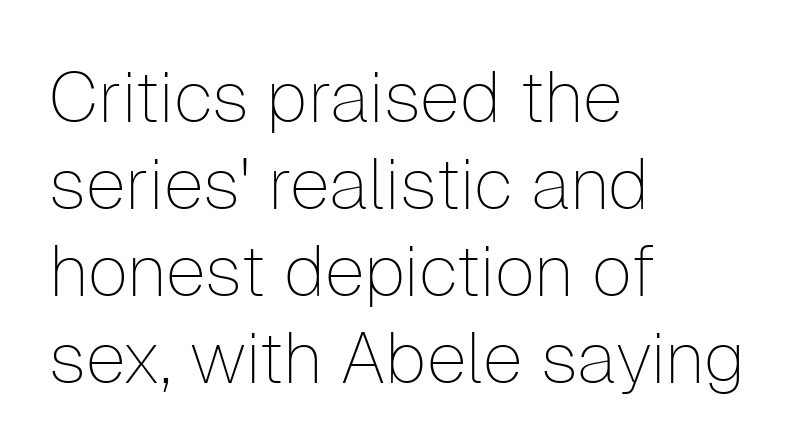
Q: Is the text bold? A: No.
Q: Is the text italic (slanted)? A: No, it is upright.
Q: Is the typeface a serif or a sans-serif typeface? A: Sans-serif.
Q: Is the text underlined? A: No.
Q: How is the paragraph aligned? A: Left-aligned.
Q: Is the spacing between letters normal or unusually wide? A: Normal.
Q: Width (condensed, normal, or wide)? A: Normal.
Q: Stroke contrast? A: Low.
Q: x-height? A: Medium.
Q: Monospaced? A: No.
